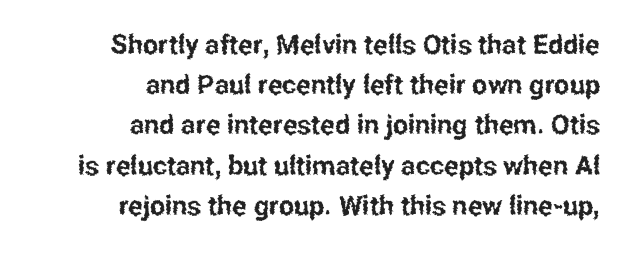
{"italic": "no", "underline": "no", "align": "right", "line_spacing": "normal", "line_spacing_ratio": 1.49, "letter_spacing": "normal", "letter_spacing_em": 0.0, "glyph_px": 27}
